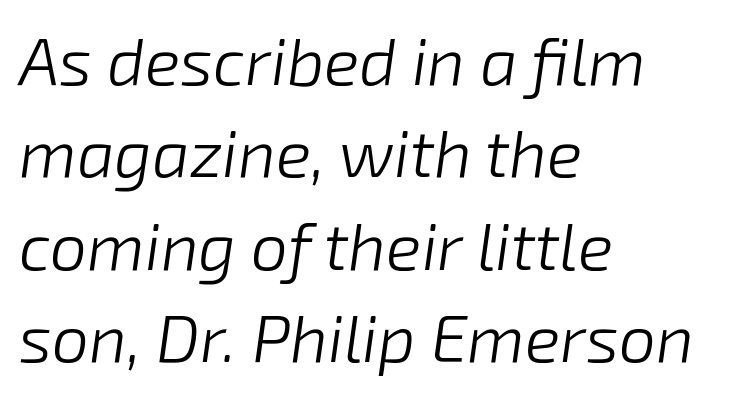
Q: Is the text bold? A: No.
Q: Is the text italic (slanted)? A: Yes, it leans right by about 8 degrees.
Q: Is the text underlined? A: No.
Q: How is the paragraph aligned? A: Left-aligned.
Q: Is the spacing between letters normal or unusually wide? A: Normal.
Q: Is the spacing between lines tight, normal or loose? A: Normal.
Q: Width (condensed, normal, or wide)? A: Normal.
Q: Stroke contrast? A: Low.
Q: x-height? A: Medium.
Q: Monospaced? A: No.
